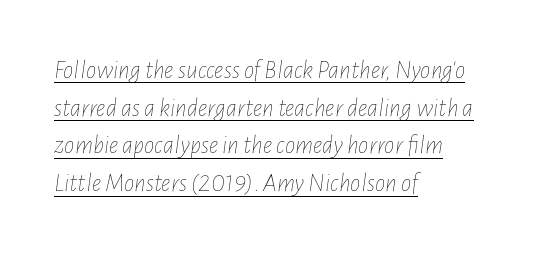
{"italic": "yes", "lean": "right", "slant_degrees": 7, "bold": "no", "underline": "yes", "align": "left", "line_spacing": "normal", "line_spacing_ratio": 1.45, "letter_spacing": "normal", "letter_spacing_em": 0.0, "glyph_px": 26}
